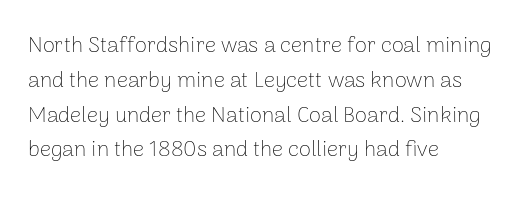
The image shows 22 px text type, upright; set left-aligned, normal line spacing (1.58x), normal letter spacing, not underlined.
